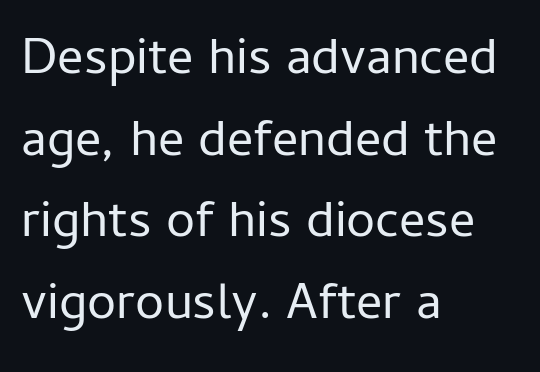
{"serif": "no", "italic": "no", "bold": "no", "weight": "regular", "width": "normal", "stroke_contrast": "low", "x_height": "medium", "monospaced": "no", "underline": "no", "align": "left", "line_spacing": "normal", "line_spacing_ratio": 1.57, "letter_spacing": "normal", "letter_spacing_em": 0.0, "glyph_px": 52}
